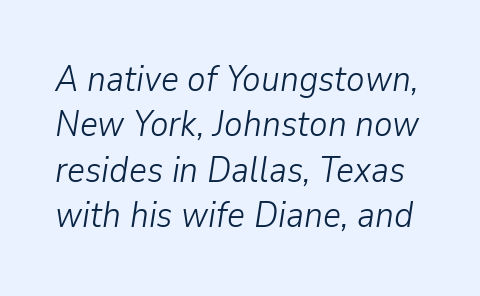
Q: Is the text bold? A: No.
Q: Is the text italic (slanted)? A: Yes, it leans right by about 9 degrees.
Q: Is the text underlined? A: No.
Q: Is the spacing between letters normal or unusually wide? A: Normal.
Q: Is the spacing between lines tight, normal or loose? A: Normal.
Q: Width (condensed, normal, or wide)? A: Normal.
Q: Stroke contrast? A: Low.
Q: x-height? A: Medium.
Q: Monospaced? A: No.
